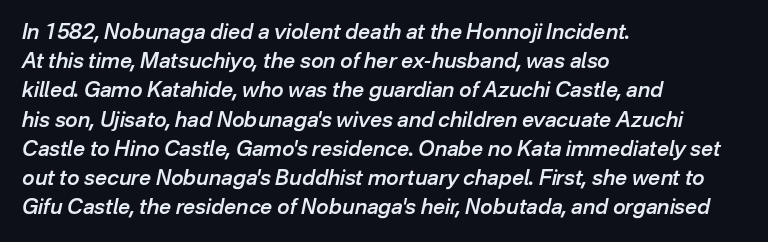
Q: Is the text bold? A: Semi-bold.
Q: Is the text italic (slanted)? A: Yes, it leans right by about 12 degrees.
Q: Is the text underlined? A: No.
Q: How is the paragraph aligned? A: Left-aligned.
Q: Is the spacing between letters normal or unusually wide? A: Normal.
Q: Is the spacing between lines tight, normal or loose? A: Normal.
